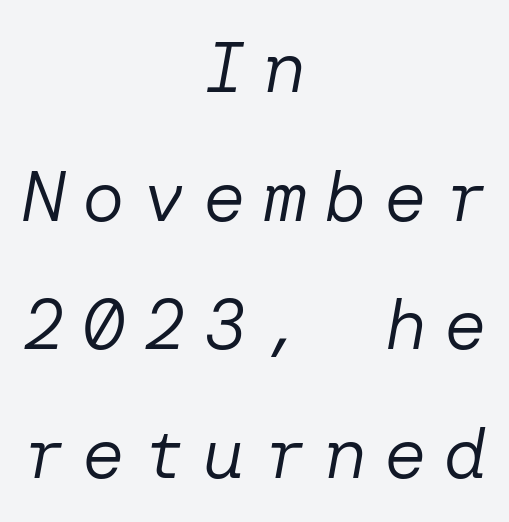
{"italic": "yes", "lean": "right", "slant_degrees": 10, "bold": "no", "weight": "regular", "width": "normal", "stroke_contrast": "low", "x_height": "medium", "underline": "no", "align": "center", "line_spacing_ratio": 1.81, "letter_spacing": "wide", "letter_spacing_em": 0.25, "glyph_px": 71}
